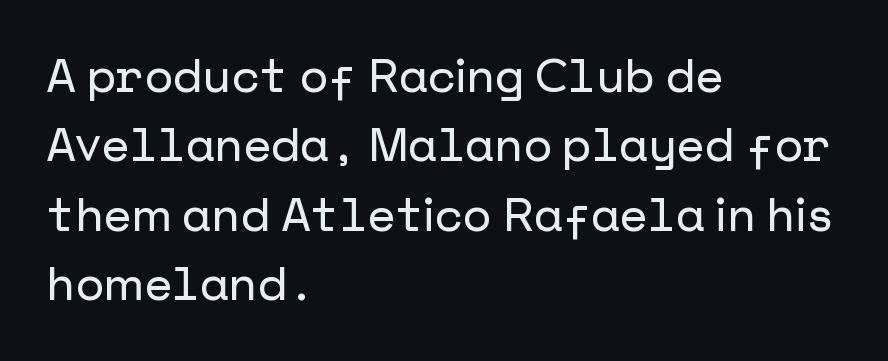
Q: Is the text italic (slanted)? A: No, it is upright.
Q: Is the typeface a serif or a sans-serif typeface? A: Sans-serif.
Q: Is the text underlined? A: No.
Q: How is the paragraph aligned? A: Left-aligned.
Q: Is the spacing between letters normal or unusually wide? A: Normal.
Q: Is the spacing between lines tight, normal or loose? A: Normal.
Q: Width (condensed, normal, or wide)? A: Normal.
Q: Stroke contrast? A: Low.
Q: x-height? A: Medium.
